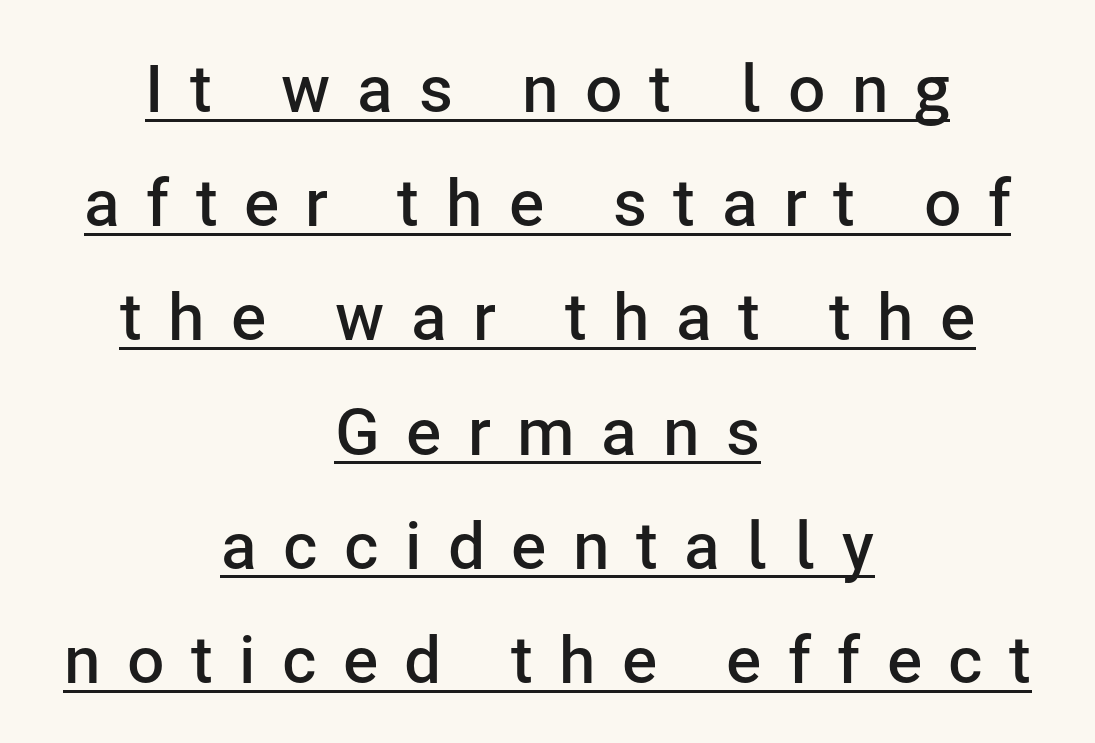
The letters advance in unequal steps, a hallmark of proportional type. Notice the strokes are somewhat thickened but not fully heavy: this is a semibold. Each word looks stretched out because of the extra space between its letters. Visually the block forms a symmetrical silhouette, jagged on both flanks.
